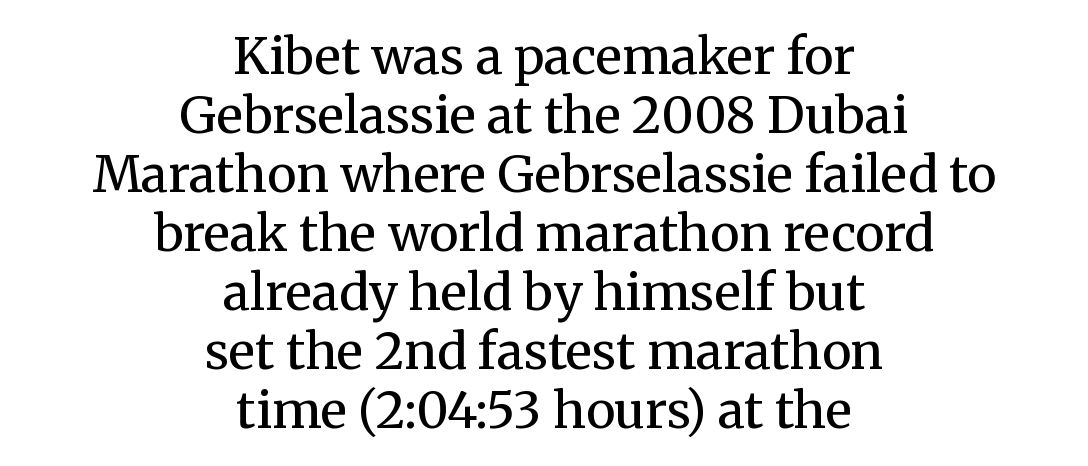
{"serif": "yes", "italic": "no", "bold": "no", "weight": "regular", "width": "normal", "stroke_contrast": "medium", "x_height": "medium", "monospaced": "no", "underline": "no", "align": "center", "line_spacing_ratio": 1.18, "letter_spacing": "normal", "letter_spacing_em": 0.0, "glyph_px": 50}
